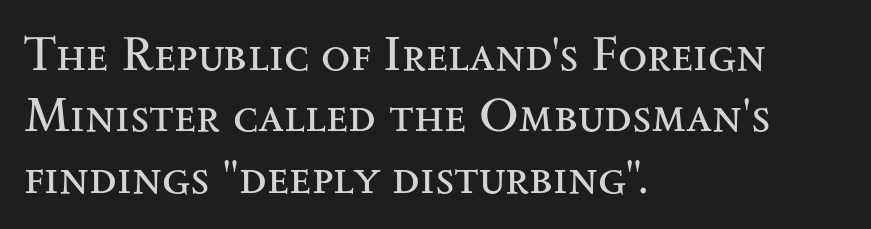
These lines are rendered in a variable-pitch font. Anything drawn beneath the words? Only blank space. What stands out about the letter spacing? Nothing — it is the standard amount. A typesetter would call this leading conventional body-copy spacing. Compared with a centered layout, this one pins lines to the left instead. Caption: face not bold, strokes unweighted.
